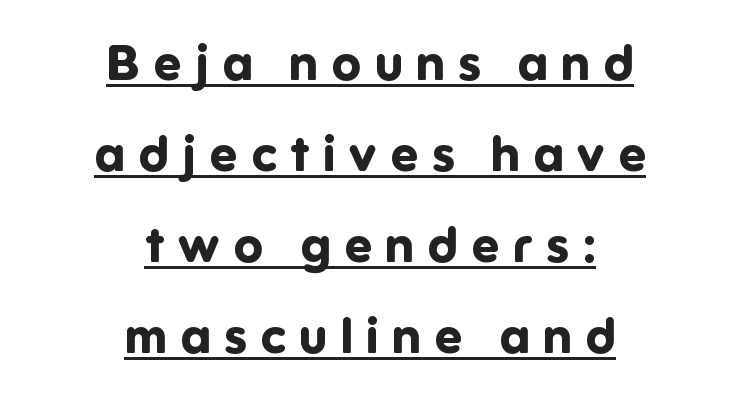
The image shows 49 px bold sans-serif type, upright; set centered, line spacing 1.86x, unusually wide letter spacing (+0.28 em), underlined; low stroke contrast and a medium x-height.
